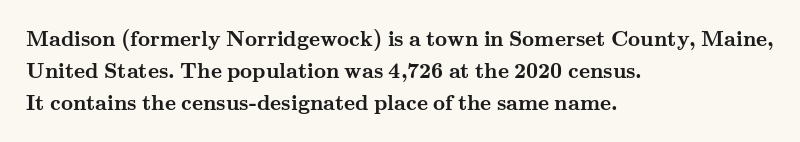
{"italic": "no", "bold": "yes", "underline": "no", "align": "left", "line_spacing": "normal", "line_spacing_ratio": 1.52, "letter_spacing": "normal", "letter_spacing_em": 0.0, "glyph_px": 21}
